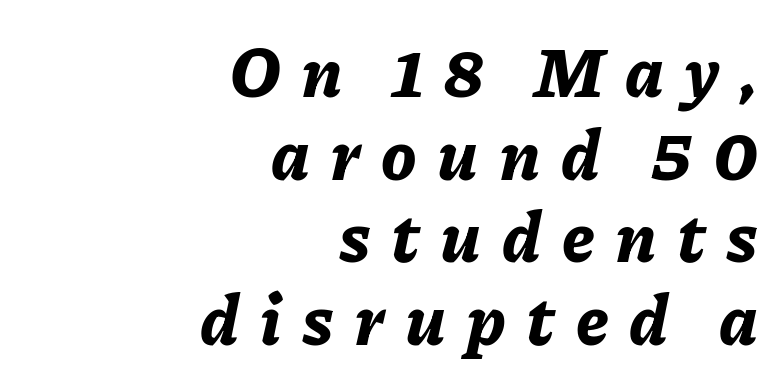
Varying glyph widths throughout — classic text-font behaviour. Each row of text sits above clean, open space. This rendering uses right alignment, leaving the left contour irregular. Tall strokes in this sample are angled rather than plumb. Every letter is thick-stroked: bold, no question.
